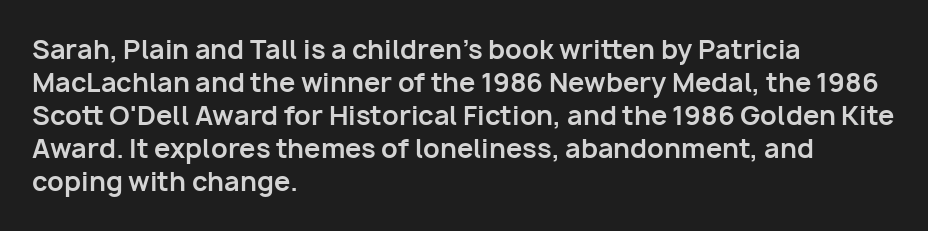
Q: Is the text bold? A: Yes.
Q: Is the text italic (slanted)? A: No, it is upright.
Q: Is the text underlined? A: No.
Q: How is the paragraph aligned? A: Left-aligned.
Q: Is the spacing between letters normal or unusually wide? A: Normal.
Q: Is the spacing between lines tight, normal or loose? A: Normal.
